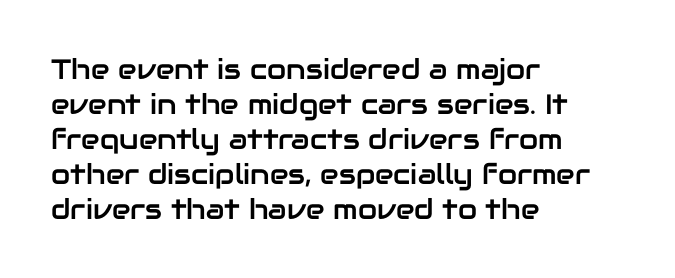
{"serif": "no", "italic": "no", "width": "normal", "stroke_contrast": "low", "x_height": "medium", "monospaced": "no", "underline": "no", "align": "left", "line_spacing": "normal", "line_spacing_ratio": 1.25, "letter_spacing": "normal", "letter_spacing_em": 0.0, "glyph_px": 28}
